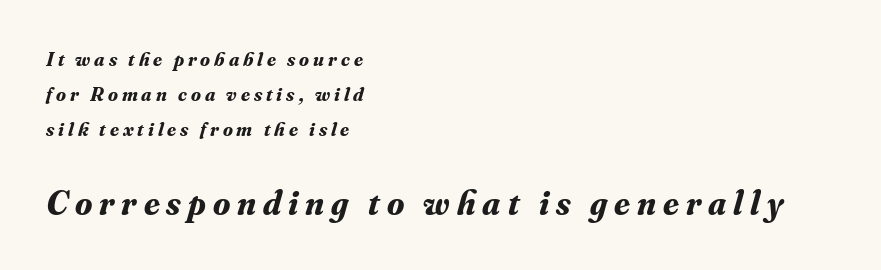
The specimen omits any rule beneath the text block's lines. A typesetter would call this proportional, since set widths differ per character. On the weight axis this lands at bold, roughly 700. Alignment: flush left. These lines have a slow, spaced-out rhythm from letter to letter. The font family rendered here belongs to the serif group.
